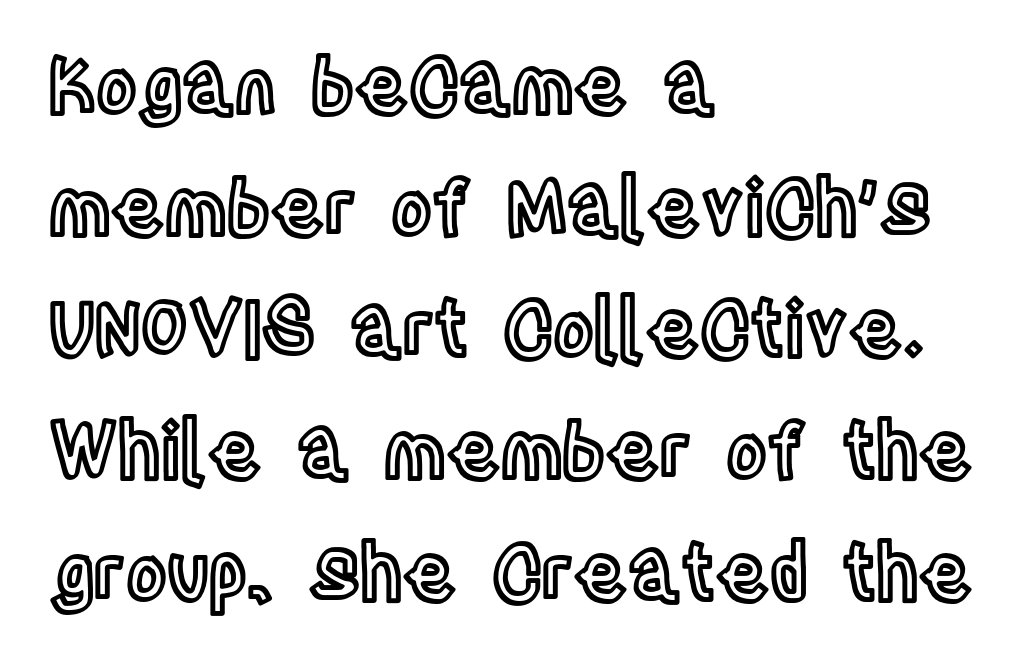
Q: Is the text italic (slanted)? A: No, it is upright.
Q: Is the text underlined? A: No.
Q: How is the paragraph aligned? A: Left-aligned.
Q: Is the spacing between letters normal or unusually wide? A: Normal.
Q: Is the spacing between lines tight, normal or loose? A: Normal.
Q: Width (condensed, normal, or wide)? A: Condensed.
Q: x-height? A: Large.
Q: Monospaced? A: No.
